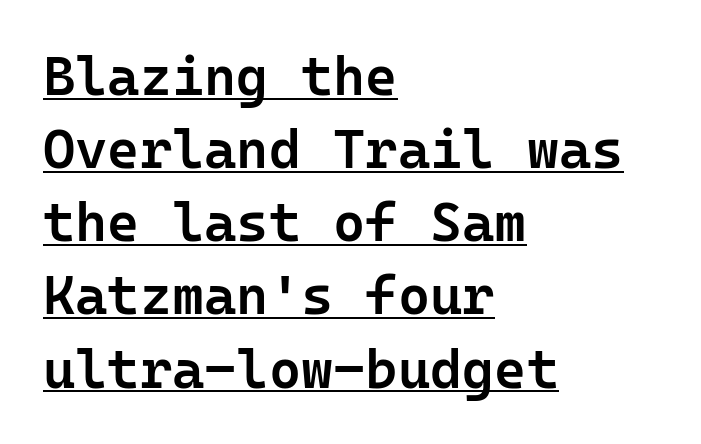
The image shows 55 px semibold sans-serif type, upright, monospaced; set left-aligned, normal line spacing (1.33x), normal letter spacing, underlined; low stroke contrast and a medium x-height.
